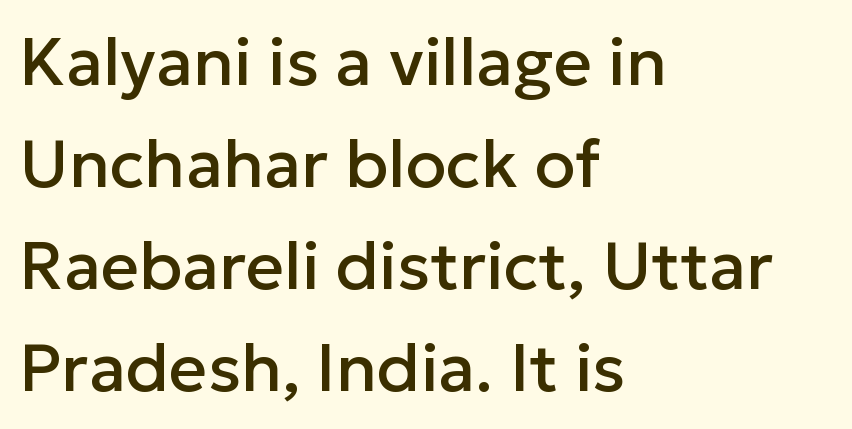
The image shows 67 px sans-serif type, upright; set left-aligned, normal line spacing (1.52x), normal letter spacing, not underlined; low stroke contrast and a medium x-height.
